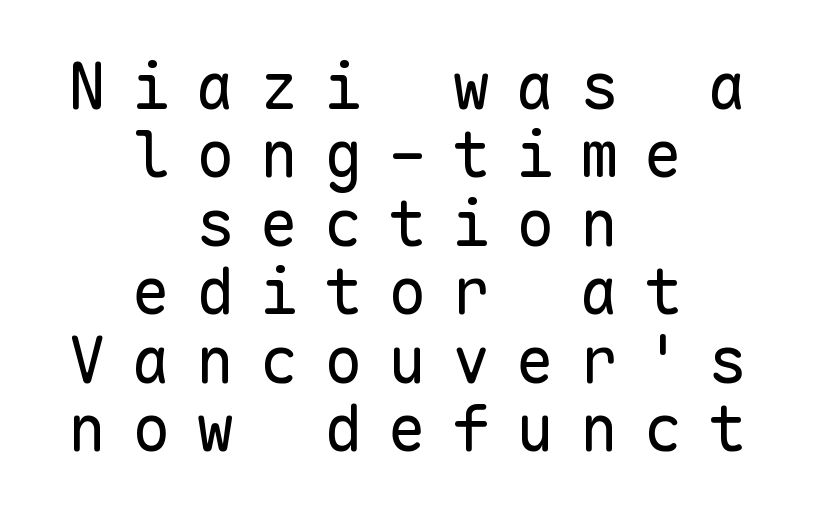
The image shows 64 px regular-weight sans-serif type, upright, monospaced; set centered, tight line spacing (1.07x), unusually wide letter spacing (+0.4 em), not underlined; low stroke contrast and a medium x-height.
